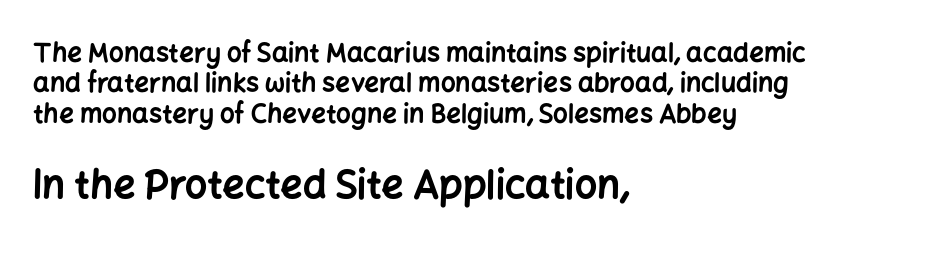
Block two is the big one; block one sits smaller above it. Tracking value appears to be zero — textbook default spacing. Nope, not italic — everything's standing straight. Is the type bold? Yes — the strokes are clearly thick and heavy. Glance below the letters and you will spot only blank space.
